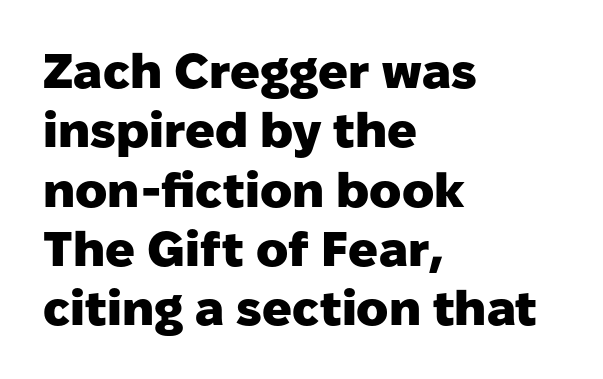
The zone under the glyphs is completely vacant. Grotesque or geometric, the face here clearly has no serifs. Leftover space on each line is placed entirely after the last word. Do the letters lean? They stand straight. Typographic density is high because the face is bold. Default kerning and tracking; the words read as compact shapes.
